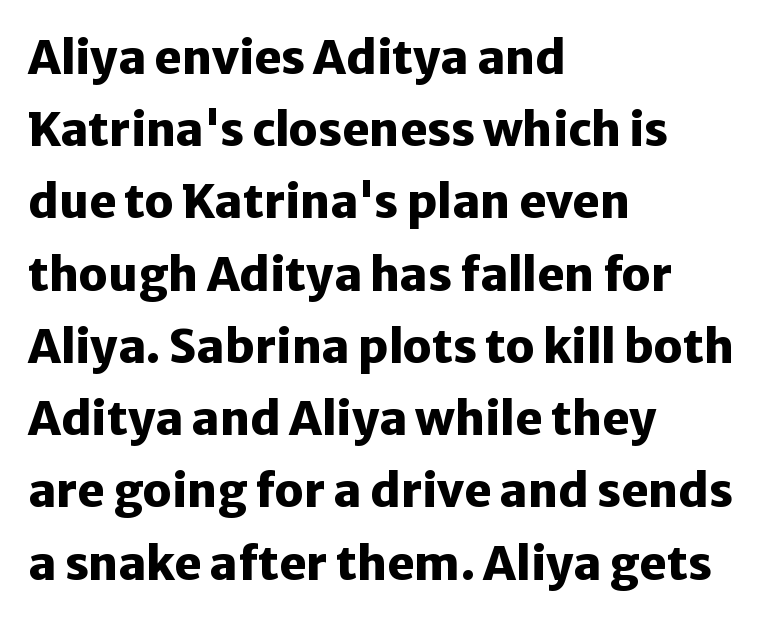
The axis of the letterforms is exactly vertical. The letters sit at their default tracking, neither squeezed nor spread. Successive baselines arrive at the customary interval. How heavy is the stroke? Heavy — this is a bold. The rendering shows plain stroke endings on the letterforms — a sans-serif design.
